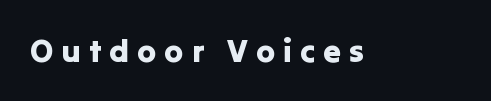
{"serif": "no", "italic": "no", "width": "normal", "stroke_contrast": "low", "x_height": "medium", "monospaced": "no", "underline": "no", "letter_spacing": "wide", "letter_spacing_em": 0.25, "glyph_px": 32}
